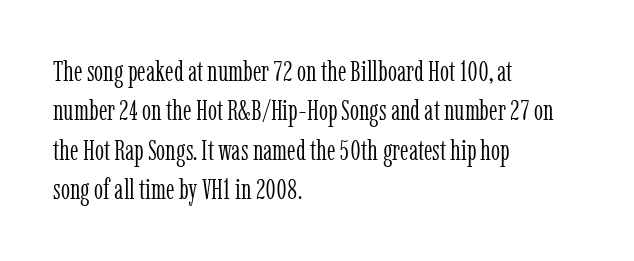
The ragged edge is on the right, which tells us the setting is flush left. A quiet, ordinary-to-light weight characterises the typeface. The lines sit at an ordinary, default distance from one another. Letterform terminals end in serifs throughout the passage. Inter-character spacing is left at the font's built-in metrics.
